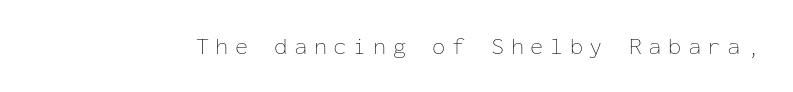
{"italic": "no", "bold": "no", "underline": "no", "letter_spacing": "wide", "letter_spacing_em": 0.27, "glyph_px": 24}
